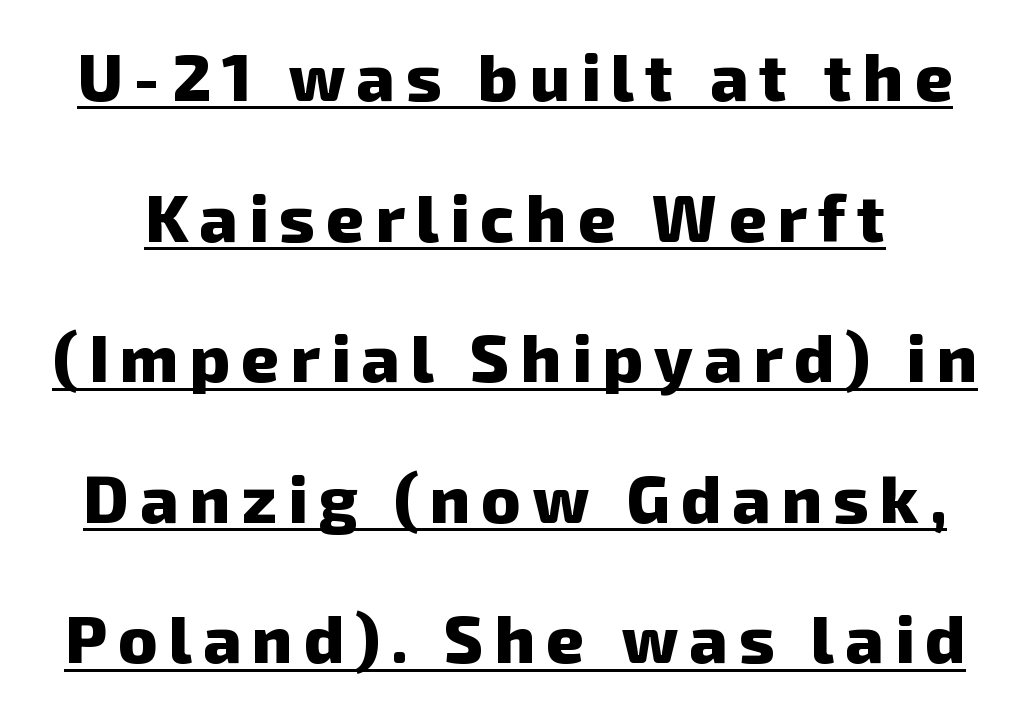
The image shows 66 px heavy sans-serif type; set loose line spacing (2.13x), underlined; low stroke contrast and a medium x-height.
